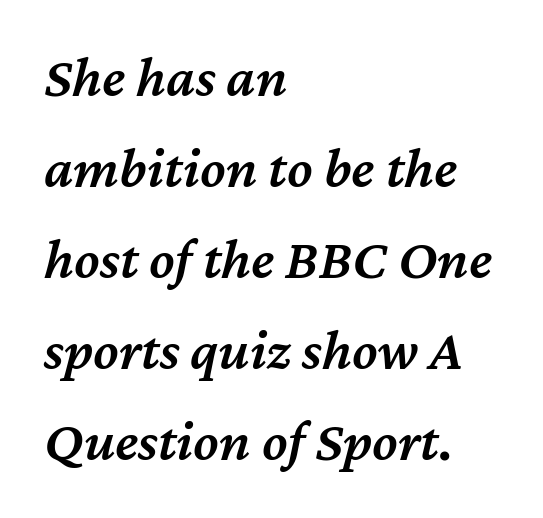
{"italic": "yes", "lean": "right", "slant_degrees": 12, "bold": "semi", "weight": "semibold", "width": "normal", "stroke_contrast": "medium", "x_height": "medium", "monospaced": "no", "underline": "no", "align": "left", "line_spacing": "normal", "line_spacing_ratio": 1.57, "letter_spacing": "normal", "letter_spacing_em": 0.0, "glyph_px": 58}
